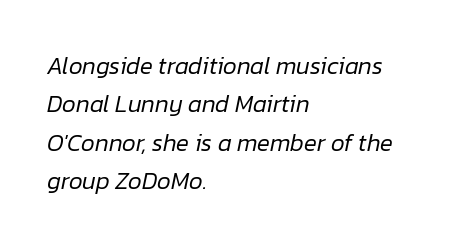
{"italic": "yes", "lean": "right", "slant_degrees": 12, "bold": "no", "underline": "no", "align": "left", "line_spacing": "normal", "line_spacing_ratio": 1.6, "letter_spacing": "normal", "letter_spacing_em": 0.0, "glyph_px": 24}
